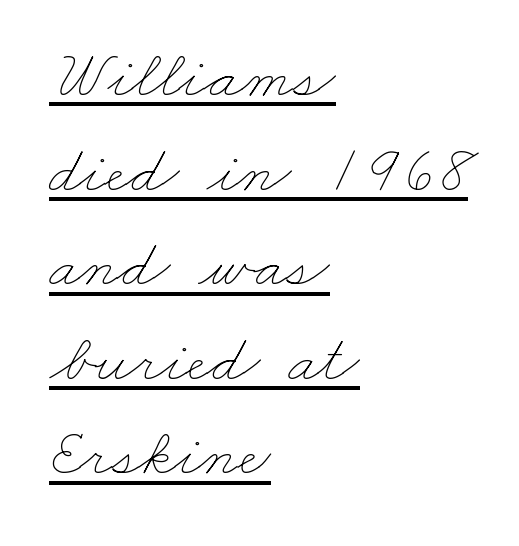
{"bold": "no", "weight": "thin", "width": "wide", "stroke_contrast": "low", "x_height": "small", "monospaced": "no", "underline": "yes", "align": "left", "line_spacing": "normal", "line_spacing_ratio": 1.39, "letter_spacing": "normal", "letter_spacing_em": 0.0, "glyph_px": 68}
